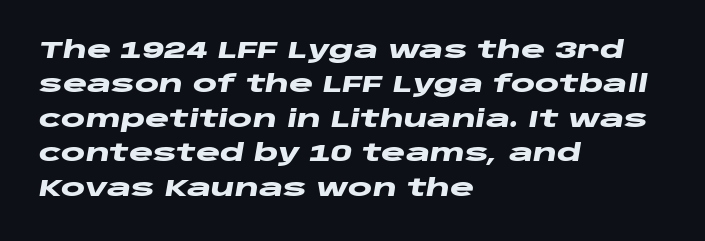
The image shows 23 px bold type, italic (leaning right); set left-aligned, normal line spacing (1.5x), normal letter spacing, not underlined.
